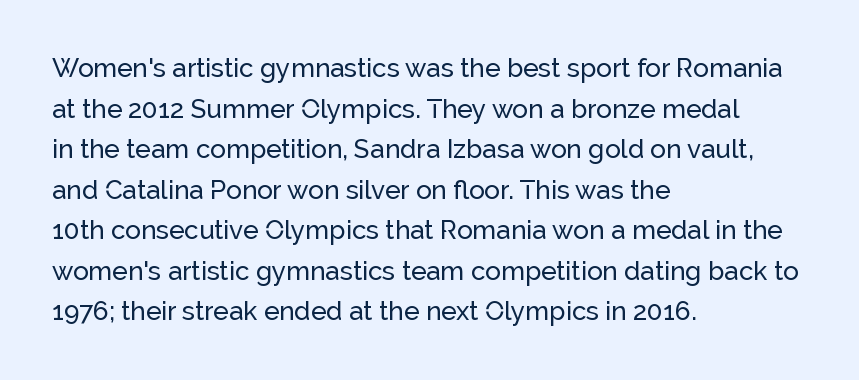
The image shows 26 px text type, upright; set left-aligned, normal line spacing (1.56x), normal letter spacing, not underlined.
